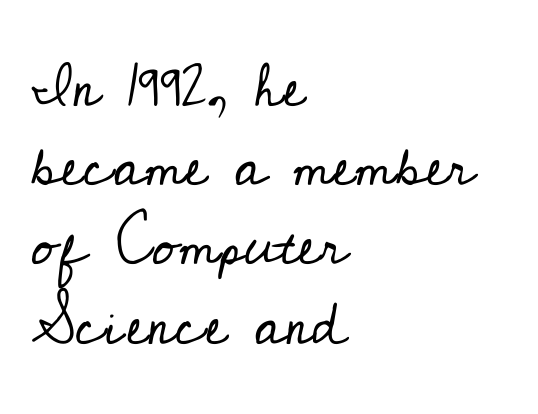
{"serif": "yes", "bold": "no", "weight": "regular", "width": "normal", "stroke_contrast": "low", "x_height": "small", "monospaced": "no", "underline": "no", "align": "left", "line_spacing": "normal", "line_spacing_ratio": 1.32, "letter_spacing": "normal", "letter_spacing_em": 0.0, "glyph_px": 60}
